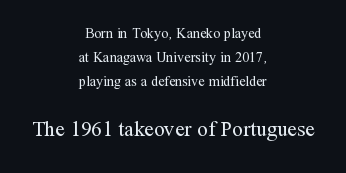
Q: Is the text bold? A: No.
Q: Is the text italic (slanted)? A: No, it is upright.
Q: Is the text underlined? A: No.
Q: How is the paragraph aligned? A: Centered.
Q: Is the spacing between letters normal or unusually wide? A: Normal.
Q: Which block of text is set in a larger size, the first (top) or the second (bottom)? A: The second (bottom) one.
